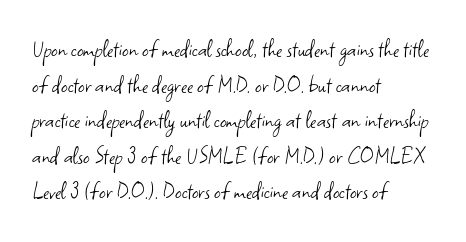
The image shows 26 px text type; set left-aligned, normal line spacing (1.37x), normal letter spacing, not underlined.
